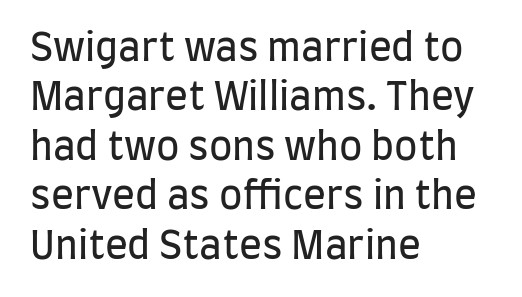
The image shows 38 px regular-weight, condensed sans-serif type, upright; set left-aligned, normal line spacing (1.3x), normal letter spacing, not underlined; low stroke contrast and a large x-height.
